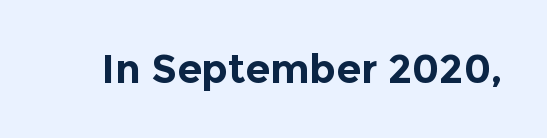
{"serif": "no", "italic": "no", "bold": "yes", "weight": "bold", "width": "normal", "x_height": "medium", "monospaced": "no", "underline": "no", "letter_spacing": "normal", "letter_spacing_em": 0.0, "glyph_px": 40}
